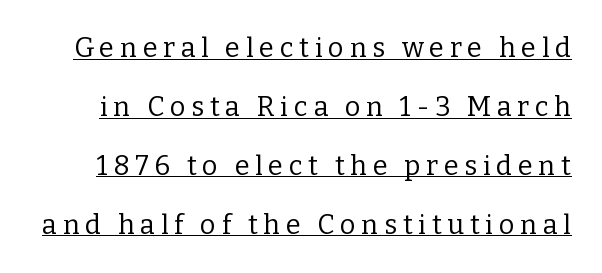
Q: Is the text bold? A: No.
Q: Is the text italic (slanted)? A: No, it is upright.
Q: Is the text underlined? A: Yes.
Q: Is the spacing between letters normal or unusually wide? A: Unusually wide.
Q: Is the spacing between lines tight, normal or loose? A: Loose.
